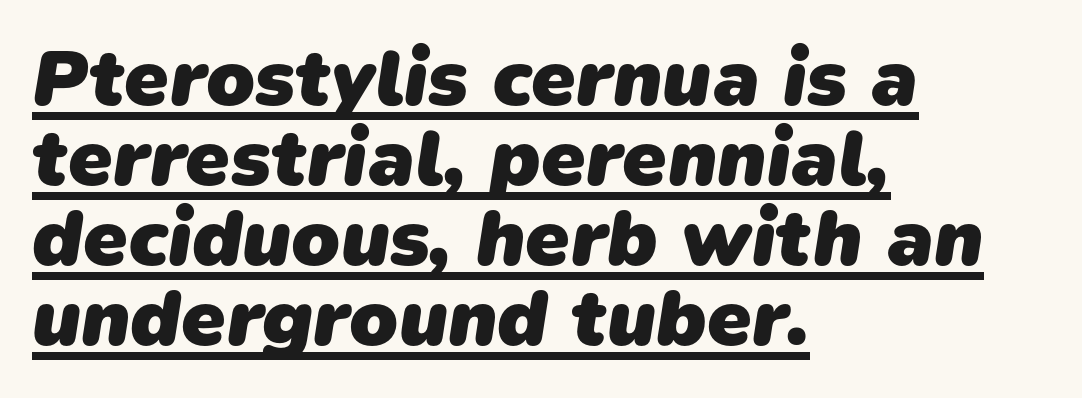
The typeface chosen for these lines omits serifs. Stroke thickness is high; the sample reads as a true bold. Does the leading feel generous? Not at all — it's pinched. These lines are rendered in a variable-pitch font. Is the letter spacing exaggerated? No — it looks like the ordinary default. In designer terms, the underline attribute is active on this setting.
